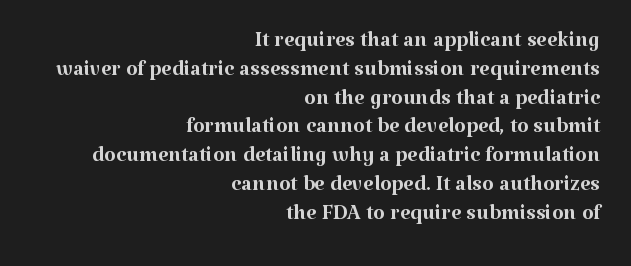
{"serif": "yes", "italic": "no", "bold": "no", "weight": "regular", "width": "normal", "stroke_contrast": "medium", "x_height": "medium", "monospaced": "no", "underline": "no", "align": "right", "line_spacing": "tight", "line_spacing_ratio": 0.96, "letter_spacing": "normal", "letter_spacing_em": 0.0, "glyph_px": 30}
